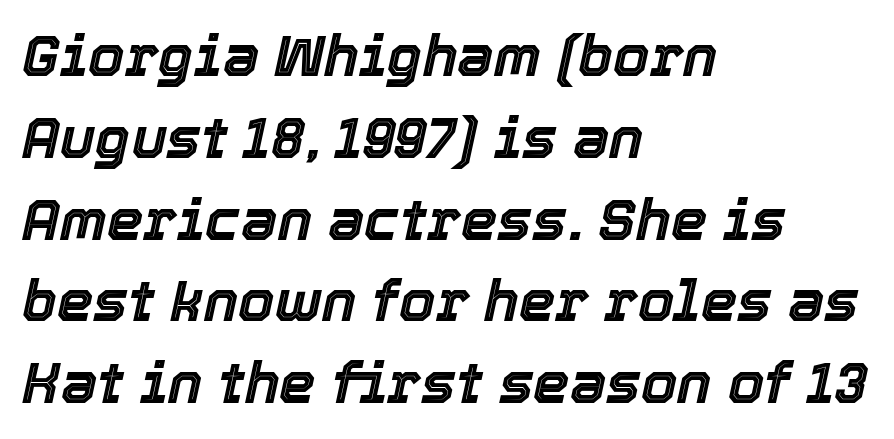
Q: Is the text italic (slanted)? A: Yes, it leans right by about 12 degrees.
Q: Is the text underlined? A: No.
Q: How is the paragraph aligned? A: Left-aligned.
Q: Is the spacing between letters normal or unusually wide? A: Normal.
Q: Is the spacing between lines tight, normal or loose? A: Normal.
Q: Width (condensed, normal, or wide)? A: Normal.
Q: x-height? A: Medium.
Q: Monospaced? A: No.
